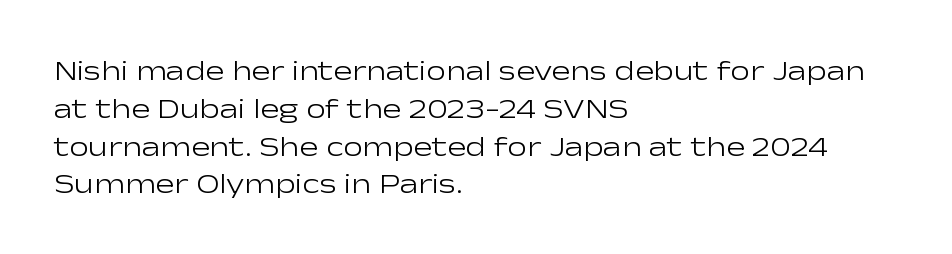
This is the regular roman posture of the typeface. Tracking here is standard; glyphs follow each other at the usual distance. Character widths vary here, with narrow letters taking less room than wide ones. The letters look calm and open, with moderate or lighter stems.
